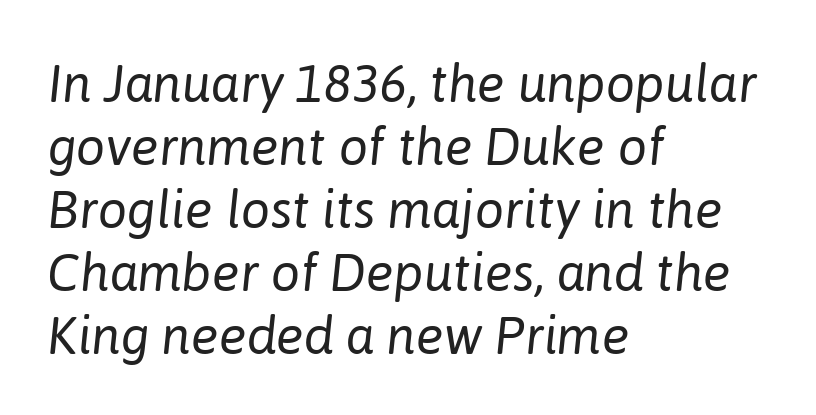
Q: Is the text bold? A: No.
Q: Is the text italic (slanted)? A: Yes, it leans right by about 6 degrees.
Q: Is the text underlined? A: No.
Q: How is the paragraph aligned? A: Left-aligned.
Q: Is the spacing between letters normal or unusually wide? A: Normal.
Q: Width (condensed, normal, or wide)? A: Normal.
Q: Stroke contrast? A: Low.
Q: x-height? A: Medium.
Q: Monospaced? A: No.
